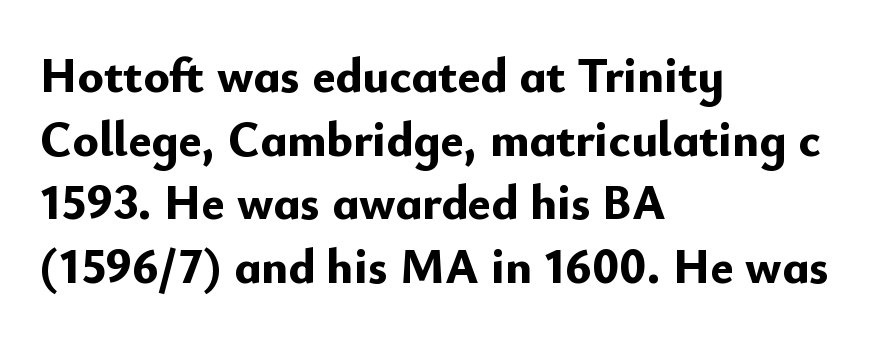
The typesetter chose a ragged-right arrangement here. These lines are rendered in a variable-pitch font. The letters stand straight up with perfectly vertical stems. These lines sit exactly where default settings would place them. Serif or sans? Sans — the stroke terminals are bare. A bare baseline throughout the passage.
